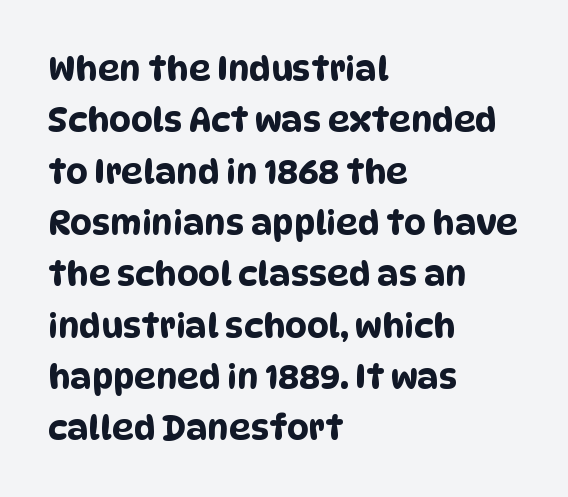
The font family rendered here belongs to the sans-serif group. How are the letters spaced? Ordinarily, with no added tracking. Think of a printed novel: that variable character pitch is what you see here. Compared with a centered layout, this one pins lines to the left instead. If you measured baseline to baseline, you'd find a middling distance.
